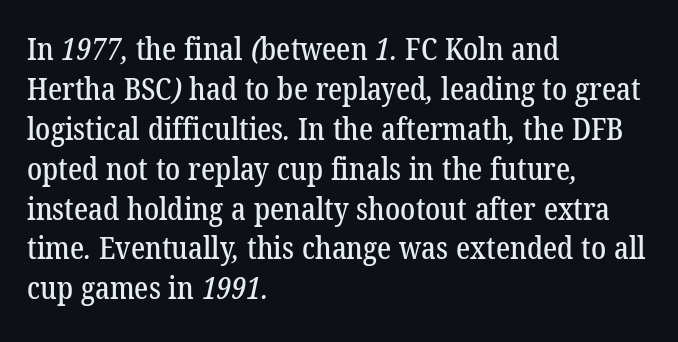
{"serif": "yes", "width": "normal", "stroke_contrast": "low", "x_height": "medium", "monospaced": "no", "underline": "no", "align": "left", "line_spacing": "normal", "line_spacing_ratio": 1.33, "letter_spacing": "normal", "letter_spacing_em": 0.0, "glyph_px": 30}
